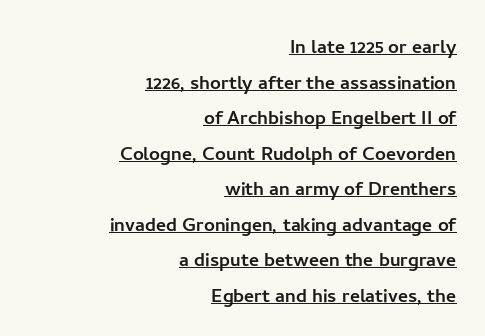
The image shows 24 px text type, upright; set right-aligned, normal line spacing (1.48x), normal letter spacing, underlined.
